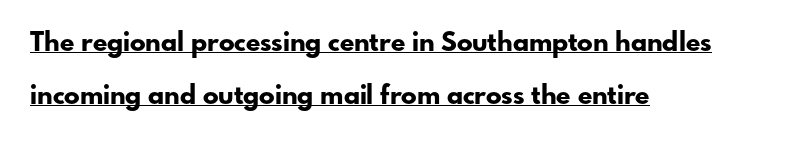
The image shows 26 px bold type, upright; set left-aligned, loose line spacing (2.05x), normal letter spacing, underlined.
